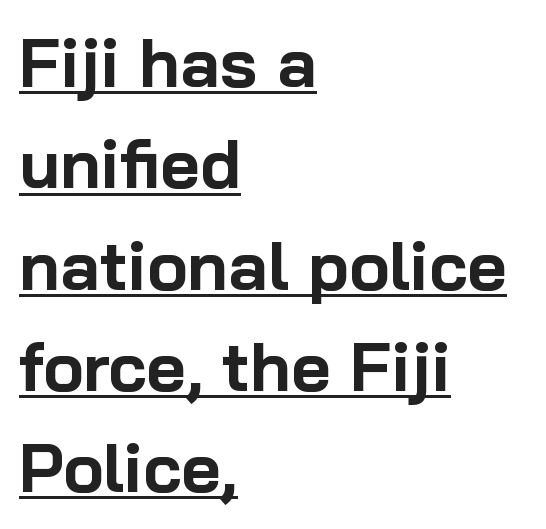
{"serif": "no", "italic": "no", "bold": "yes", "weight": "bold", "width": "normal", "stroke_contrast": "low", "x_height": "medium", "monospaced": "no", "underline": "yes", "align": "left", "line_spacing": "normal", "line_spacing_ratio": 1.49, "letter_spacing": "normal", "letter_spacing_em": 0.0, "glyph_px": 68}
